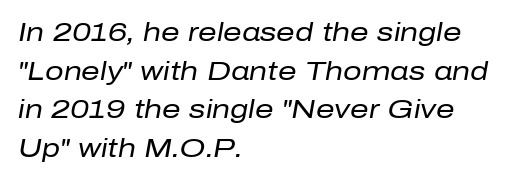
If you drew a line through each stem, it would be angled. How are the letters spaced? Ordinarily, with no added tracking. The rendering uses a moderate line-height, typical for paragraphs. The baseline area is clear. Is the stroke heavy? The answer is a plain regular-or-lighter. The setting favours the left margin, as ordinary paragraphs usually do.
